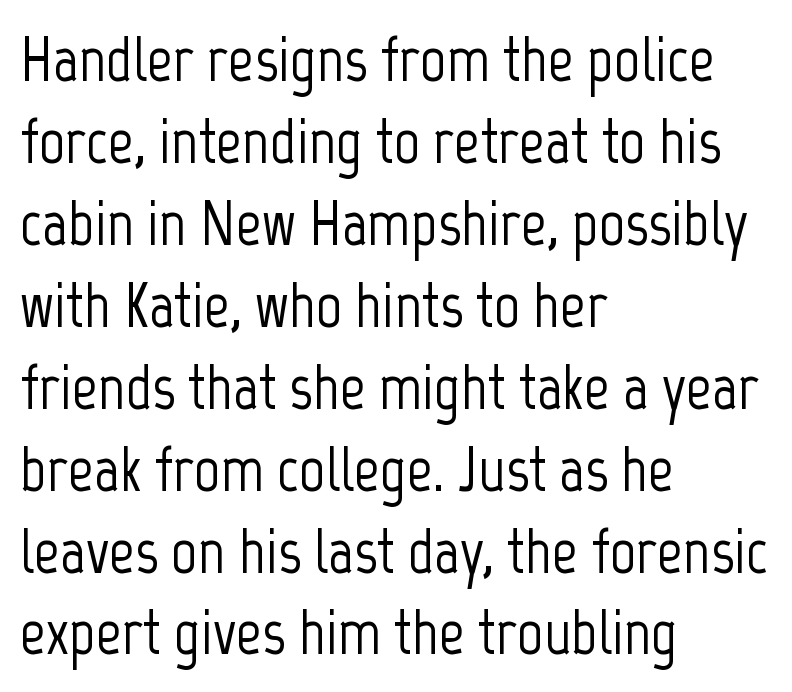
{"serif": "no", "italic": "no", "width": "condensed", "stroke_contrast": "low", "x_height": "medium", "monospaced": "no", "underline": "no", "align": "left", "line_spacing": "normal", "line_spacing_ratio": 1.28, "letter_spacing": "normal", "letter_spacing_em": 0.0, "glyph_px": 64}
